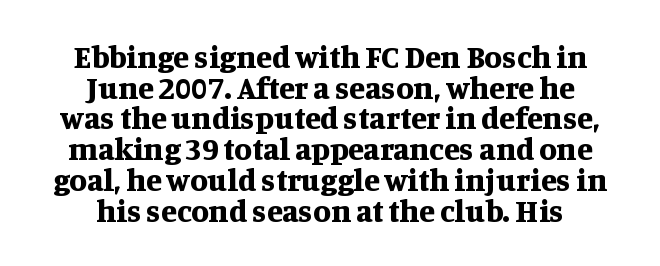
The image shows 32 px bold serif type, upright; set centered, tight line spacing (0.96x), normal letter spacing, not underlined; medium stroke contrast and a large x-height.
